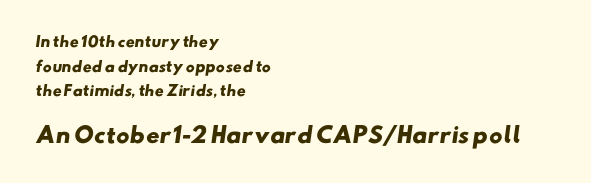
Q: Is the text bold? A: Yes.
Q: Is the text underlined? A: No.
Q: How is the paragraph aligned? A: Left-aligned.
Q: Is the spacing between letters normal or unusually wide? A: Normal.
Q: Which block of text is set in a larger size, the first (top) or the second (bottom)? A: The second (bottom) one.
